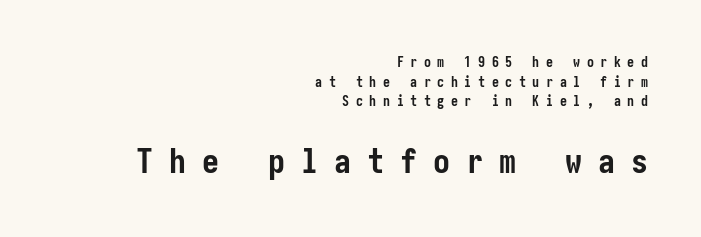
Words appear elongated and porous because spacing is wide. The glyphs are unaccompanied by any horizontal stroke below them. Strong, thick strokes mark this as bold type. Typographically, this falls in the sans-serif category. Compared with typical paragraphs, the rows here are spaced about the same. If you drew a ruler down the right edge, every line would touch it.
